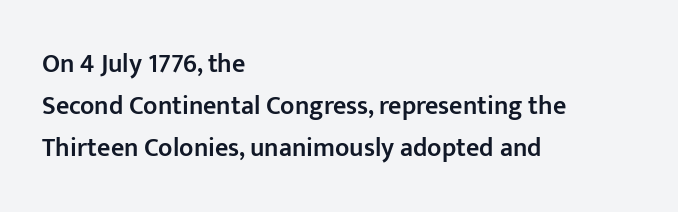
{"italic": "no", "bold": "semi", "underline": "no", "align": "left", "line_spacing": "normal", "line_spacing_ratio": 1.61, "letter_spacing": "normal", "letter_spacing_em": 0.0, "glyph_px": 26}
